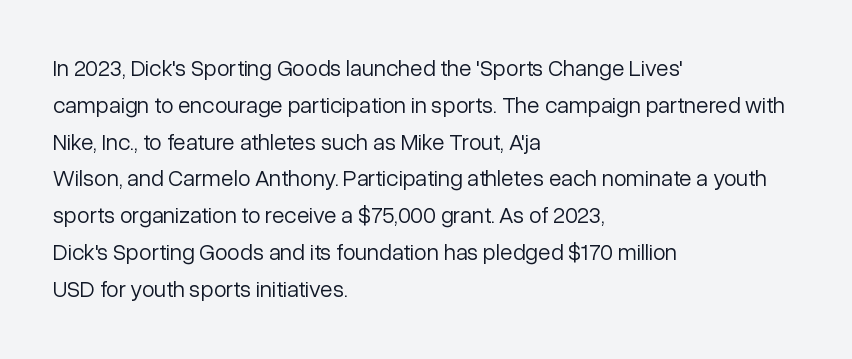
The image shows 23 px text type, upright; set left-aligned, normal line spacing (1.6x), normal letter spacing, not underlined.
